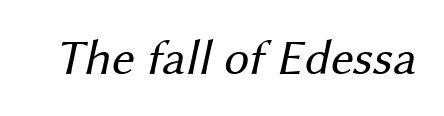
Q: Is the text bold? A: No.
Q: Is the typeface a serif or a sans-serif typeface? A: Sans-serif.
Q: Is the text underlined? A: No.
Q: Is the spacing between letters normal or unusually wide? A: Normal.
Q: Width (condensed, normal, or wide)? A: Normal.
Q: Stroke contrast? A: Medium.
Q: x-height? A: Medium.
Q: Monospaced? A: No.
